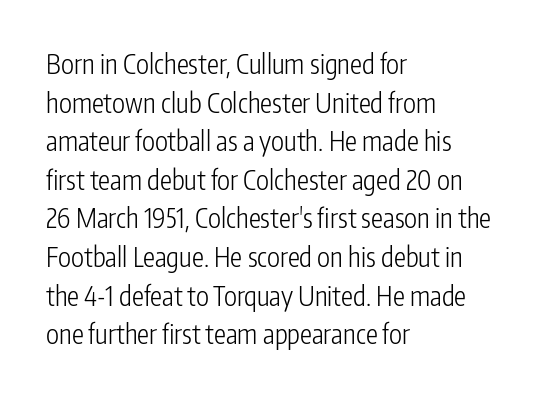
Q: Is the text bold? A: No.
Q: Is the text italic (slanted)? A: No, it is upright.
Q: Is the text underlined? A: No.
Q: How is the paragraph aligned? A: Left-aligned.
Q: Is the spacing between letters normal or unusually wide? A: Normal.
Q: Is the spacing between lines tight, normal or loose? A: Normal.
